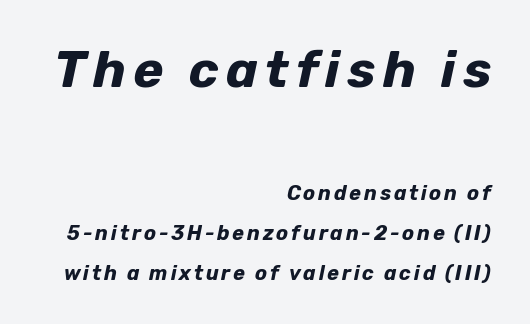
{"italic": "yes", "lean": "right", "slant_degrees": 12, "bold": "yes", "weight": "bold", "width": "normal", "stroke_contrast": "low", "x_height": "medium", "monospaced": "no", "underline": "no", "align": "right", "line_spacing": "loose", "line_spacing_ratio": 1.99, "larger_block": "first", "size_ratio": 2.55, "glyph_px": 51}
